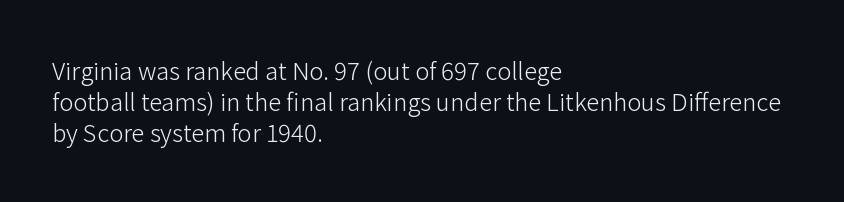
Q: Is the text bold? A: No.
Q: Is the text italic (slanted)? A: No, it is upright.
Q: Is the text underlined? A: No.
Q: How is the paragraph aligned? A: Left-aligned.
Q: Is the spacing between letters normal or unusually wide? A: Normal.
Q: Is the spacing between lines tight, normal or loose? A: Normal.
